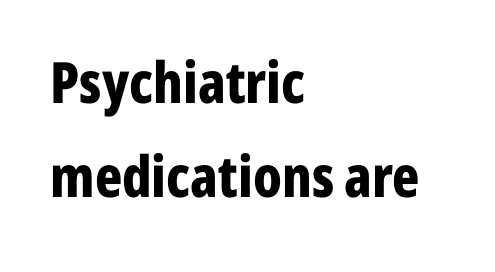
The image shows 57 px bold, condensed sans-serif type, upright; set left-aligned, normal line spacing (1.65x), normal letter spacing, not underlined; low stroke contrast and a medium x-height.
